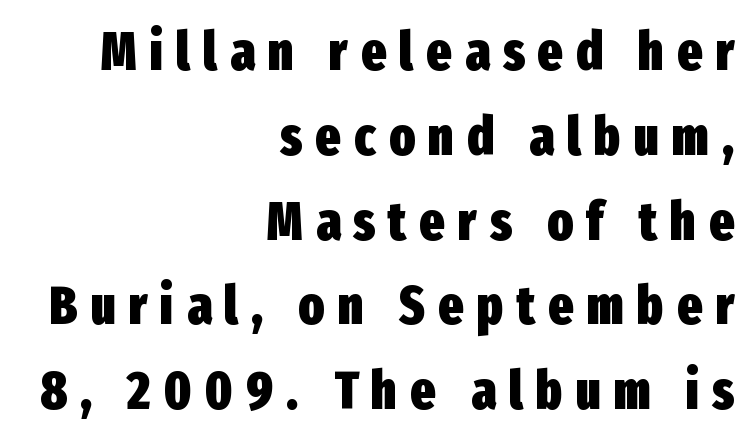
{"serif": "no", "italic": "no", "bold": "yes", "weight": "heavy", "width": "condensed", "stroke_contrast": "low", "x_height": "medium", "monospaced": "no", "underline": "no", "align": "right", "line_spacing": "normal", "line_spacing_ratio": 1.6, "letter_spacing": "wide", "letter_spacing_em": 0.25, "glyph_px": 53}
